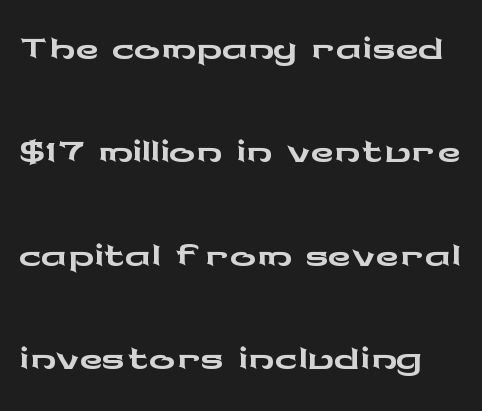
{"serif": "no", "italic": "no", "width": "wide", "stroke_contrast": "low", "x_height": "medium", "monospaced": "no", "underline": "no", "line_spacing": "normal", "line_spacing_ratio": 1.59, "letter_spacing": "normal", "letter_spacing_em": 0.0, "glyph_px": 65}
